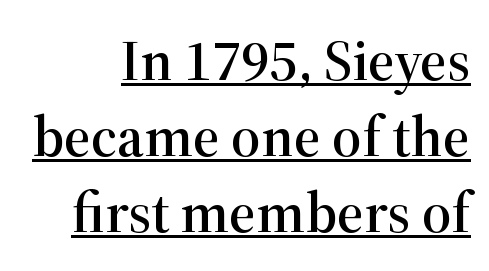
Q: Is the text italic (slanted)? A: No, it is upright.
Q: Is the typeface a serif or a sans-serif typeface? A: Serif.
Q: Is the text underlined? A: Yes.
Q: How is the paragraph aligned? A: Right-aligned.
Q: Is the spacing between letters normal or unusually wide? A: Normal.
Q: Is the spacing between lines tight, normal or loose? A: Normal.
Q: Width (condensed, normal, or wide)? A: Normal.
Q: Stroke contrast? A: High.
Q: x-height? A: Medium.
Q: Monospaced? A: No.
